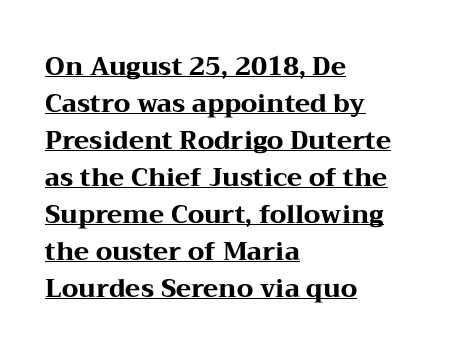
{"italic": "no", "bold": "yes", "underline": "yes", "align": "left", "line_spacing": "normal", "line_spacing_ratio": 1.48, "letter_spacing": "normal", "letter_spacing_em": 0.0, "glyph_px": 25}
